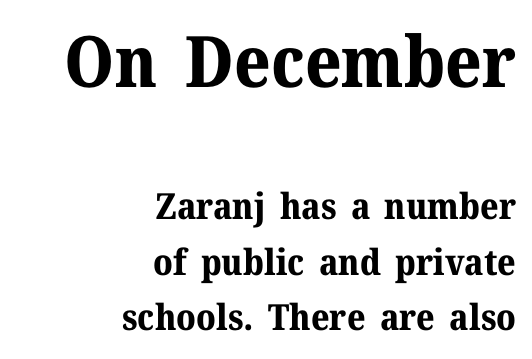
Two sizes are in play, and the larger belongs to the first block. Each new line begins a customary step beneath the previous one. Ascenders rise straight up at ninety degrees. The face used here is rendered with its standard letterfit.
